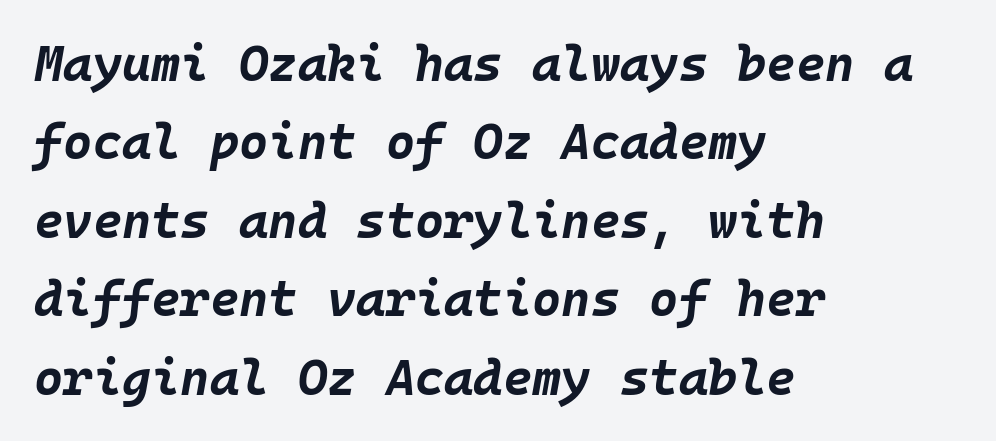
{"italic": "yes", "lean": "right", "slant_degrees": 10, "bold": "yes", "weight": "bold", "width": "normal", "stroke_contrast": "low", "x_height": "large", "monospaced": "yes", "underline": "no", "align": "left", "line_spacing": "normal", "line_spacing_ratio": 1.57, "letter_spacing": "normal", "letter_spacing_em": 0.0, "glyph_px": 50}
